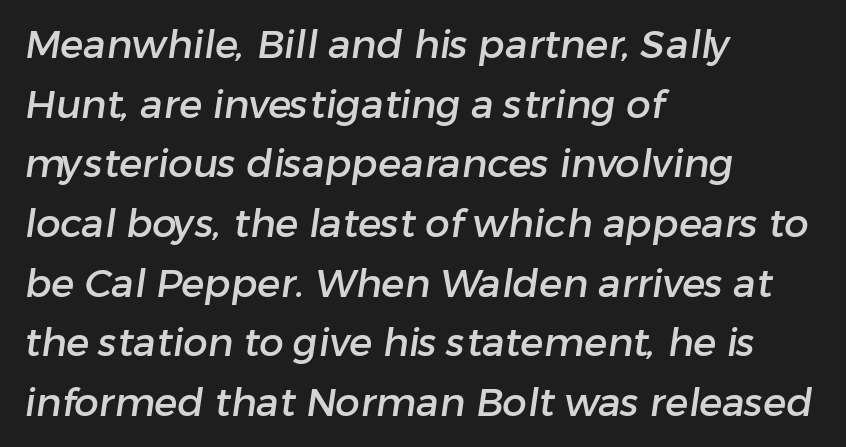
The image shows 39 px sans-serif type; set left-aligned, normal line spacing (1.53x), normal letter spacing, not underlined; low stroke contrast and a medium x-height.
